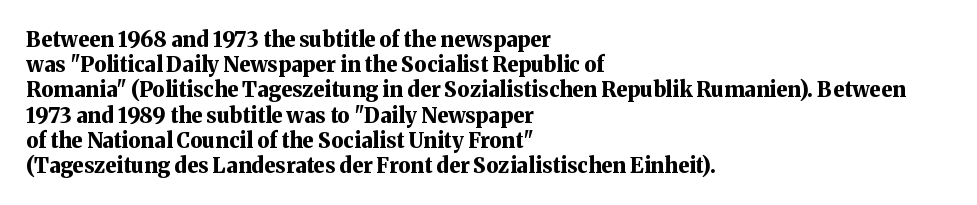
Q: Is the text bold? A: Yes.
Q: Is the text italic (slanted)? A: No, it is upright.
Q: Is the text underlined? A: No.
Q: How is the paragraph aligned? A: Left-aligned.
Q: Is the spacing between letters normal or unusually wide? A: Normal.
